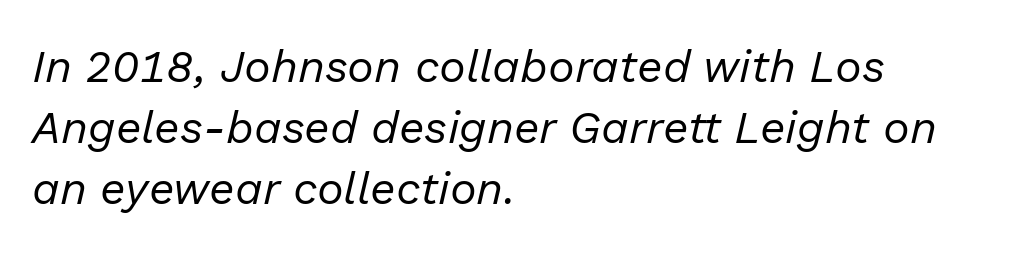
The image shows 45 px regular-weight type, italic (leaning right); set left-aligned, normal line spacing (1.36x), normal letter spacing, not underlined; low stroke contrast and a medium x-height.
